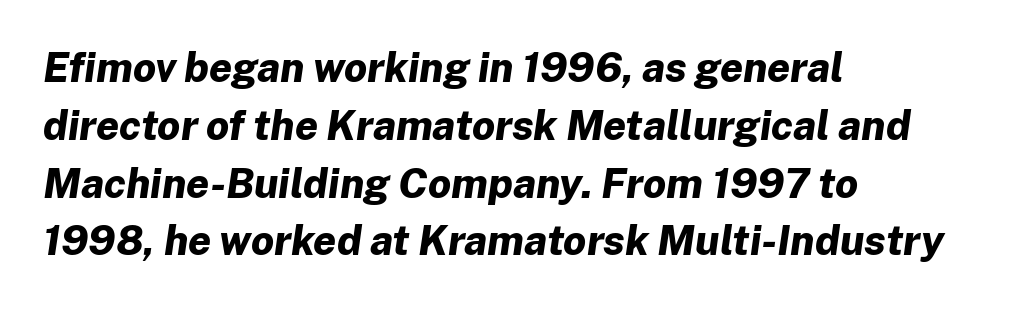
A typesetter would call this proportional, since set widths differ per character. Letters rest on an invisible, unmarked baseline. Letter spacing: default. You'd pick this weight for a headline — it's a proper bold. Layout note: lines flush left.
